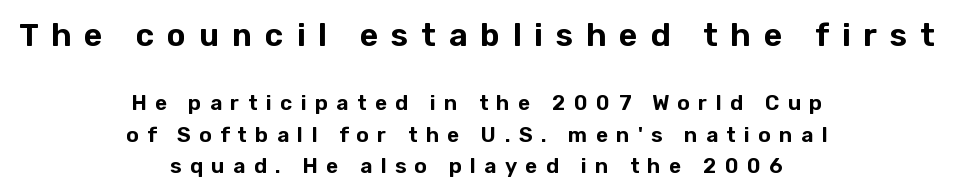
The image shows 32 px sans-serif type, upright; set centered, normal line spacing (1.51x), unusually wide letter spacing (+0.4 em), not underlined; the first (top) block is 1.52x larger; low stroke contrast and a medium x-height.
